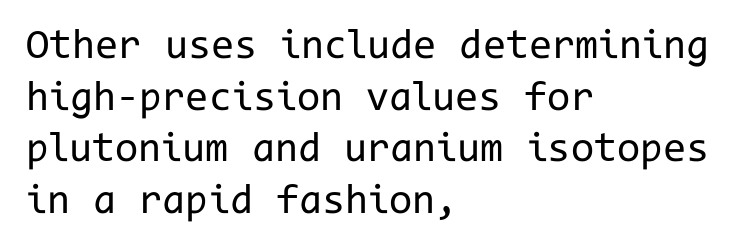
{"serif": "no", "italic": "no", "bold": "no", "weight": "regular", "width": "normal", "stroke_contrast": "low", "x_height": "medium", "monospaced": "yes", "underline": "no", "align": "left", "line_spacing_ratio": 1.23, "letter_spacing": "normal", "letter_spacing_em": 0.0, "glyph_px": 42}
